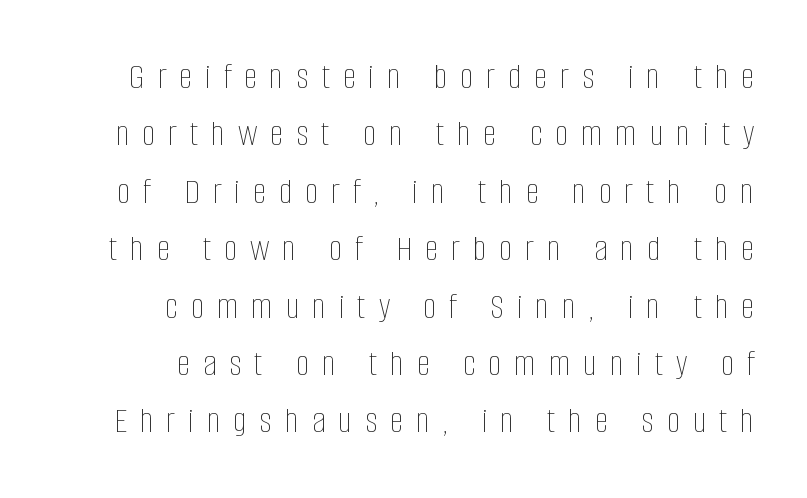
The image shows 38 px thin, condensed type, upright; set right-aligned, normal line spacing (1.51x), unusually wide letter spacing (+0.34 em), not underlined; low stroke contrast and a large x-height.
